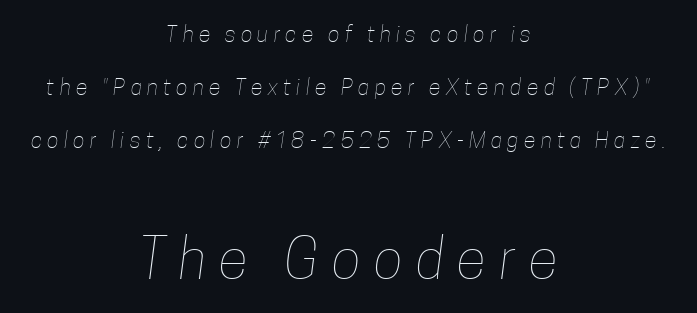
The image shows 55 px thin, condensed type; set centered, loose line spacing (2.42x), unusually wide letter spacing (+0.24 em), not underlined; the second (bottom) block is 2.5x larger; low stroke contrast and a medium x-height.
